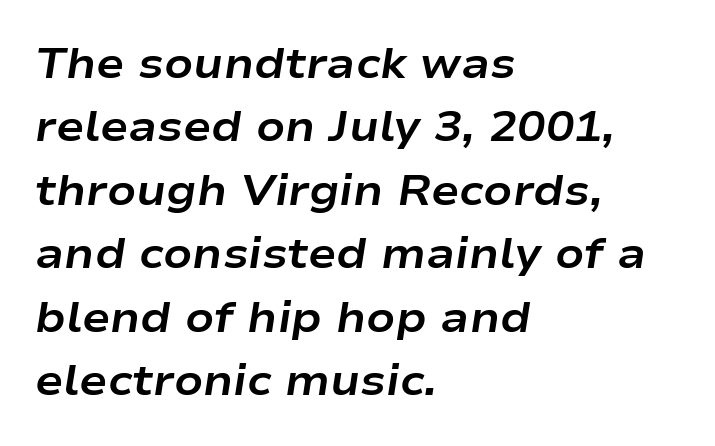
{"italic": "yes", "lean": "right", "slant_degrees": 9, "bold": "yes", "weight": "bold", "width": "wide", "stroke_contrast": "low", "x_height": "medium", "monospaced": "no", "underline": "no", "align": "left", "line_spacing": "normal", "line_spacing_ratio": 1.51, "letter_spacing": "normal", "letter_spacing_em": 0.0, "glyph_px": 42}
